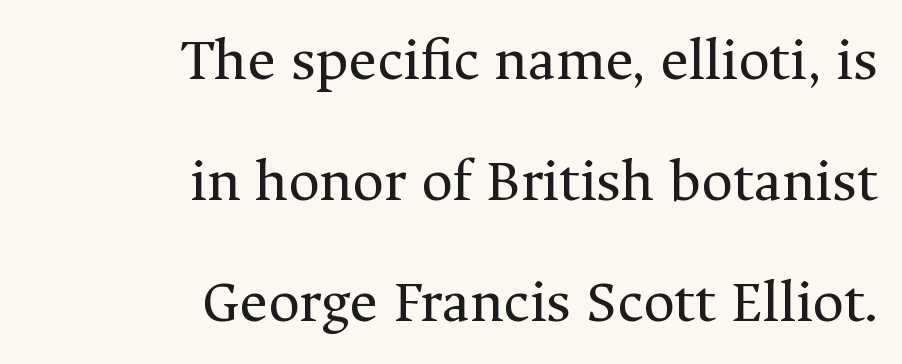
{"serif": "yes", "italic": "no", "bold": "no", "weight": "regular", "width": "normal", "stroke_contrast": "medium", "x_height": "medium", "monospaced": "no", "underline": "no", "align": "right", "line_spacing": "loose", "line_spacing_ratio": 1.98, "letter_spacing": "normal", "letter_spacing_em": 0.0, "glyph_px": 61}
